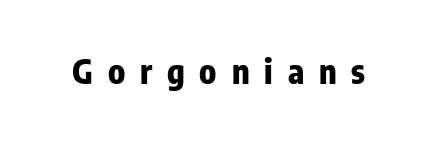
Q: Is the text bold? A: Yes.
Q: Is the text italic (slanted)? A: No, it is upright.
Q: Is the typeface a serif or a sans-serif typeface? A: Sans-serif.
Q: Is the text underlined? A: No.
Q: Is the spacing between letters normal or unusually wide? A: Unusually wide.
Q: Width (condensed, normal, or wide)? A: Condensed.
Q: Stroke contrast? A: Low.
Q: x-height? A: Medium.
Q: Monospaced? A: No.
